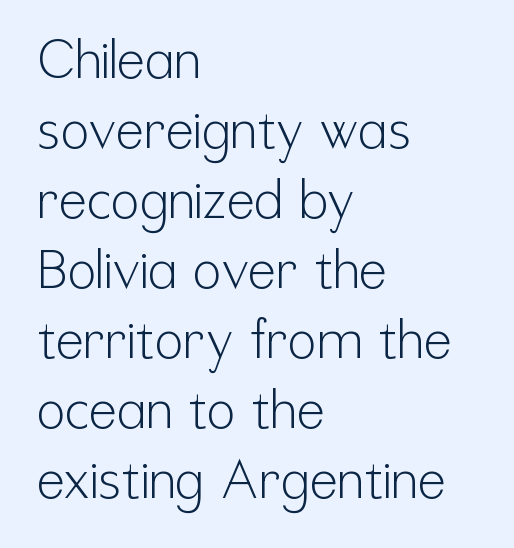
Q: Is the text bold? A: No.
Q: Is the text italic (slanted)? A: No, it is upright.
Q: Is the typeface a serif or a sans-serif typeface? A: Sans-serif.
Q: Is the text underlined? A: No.
Q: How is the paragraph aligned? A: Left-aligned.
Q: Is the spacing between letters normal or unusually wide? A: Normal.
Q: Is the spacing between lines tight, normal or loose? A: Normal.
Q: Width (condensed, normal, or wide)? A: Condensed.
Q: Stroke contrast? A: Low.
Q: x-height? A: Medium.
Q: Monospaced? A: No.
